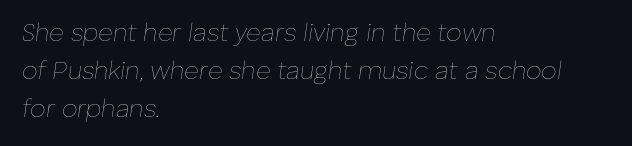
The image shows 25 px text type, italic (leaning right); set left-aligned, normal line spacing (1.53x), normal letter spacing, not underlined.
